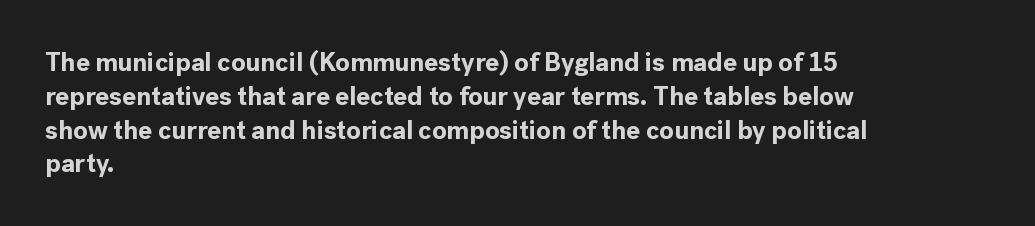
The image shows 26 px bold type, upright; set left-aligned, normal line spacing (1.3x), normal letter spacing, not underlined.
